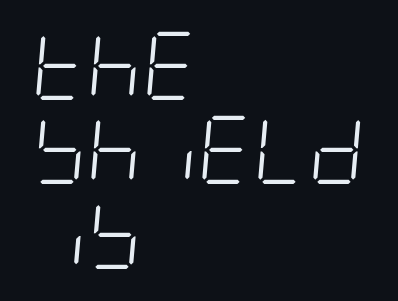
The image shows 68 px light, condensed type, italic (leaning right); set left-aligned, line spacing 1.24x, normal letter spacing, not underlined; low stroke contrast and a large x-height.
